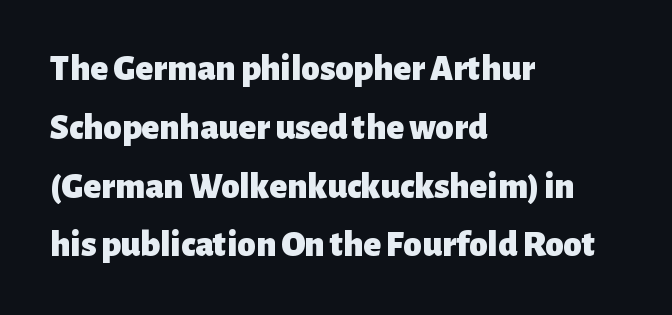
Evenly set lines give the paragraph a standard silhouette. Each letter keeps its own natural width here, so spacing adapts to shape. Note: no serifs on the glyphs. A full-strength bold gives these letters their thick strokes.
